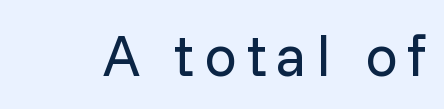
Q: Is the text bold? A: No.
Q: Is the text italic (slanted)? A: No, it is upright.
Q: Is the typeface a serif or a sans-serif typeface? A: Sans-serif.
Q: Is the text underlined? A: No.
Q: Width (condensed, normal, or wide)? A: Normal.
Q: Stroke contrast? A: Low.
Q: x-height? A: Medium.
Q: Monospaced? A: No.
